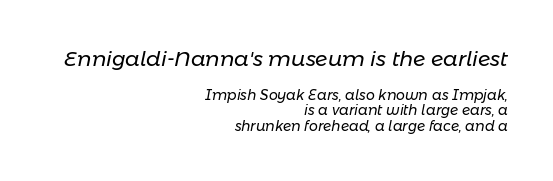
Q: Is the text bold? A: No.
Q: Is the text italic (slanted)? A: Yes, it leans right by about 11 degrees.
Q: Is the text underlined? A: No.
Q: How is the paragraph aligned? A: Right-aligned.
Q: Is the spacing between letters normal or unusually wide? A: Normal.
Q: Is the spacing between lines tight, normal or loose? A: Tight.
Q: Which block of text is set in a larger size, the first (top) or the second (bottom)? A: The first (top) one.
